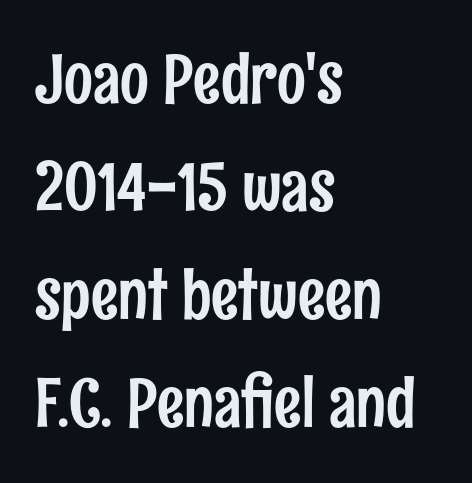
Q: Is the text italic (slanted)? A: No, it is upright.
Q: Is the typeface a serif or a sans-serif typeface? A: Sans-serif.
Q: Is the text underlined? A: No.
Q: How is the paragraph aligned? A: Left-aligned.
Q: Is the spacing between letters normal or unusually wide? A: Normal.
Q: Is the spacing between lines tight, normal or loose? A: Normal.
Q: Width (condensed, normal, or wide)? A: Condensed.
Q: Stroke contrast? A: Low.
Q: x-height? A: Medium.
Q: Monospaced? A: No.
